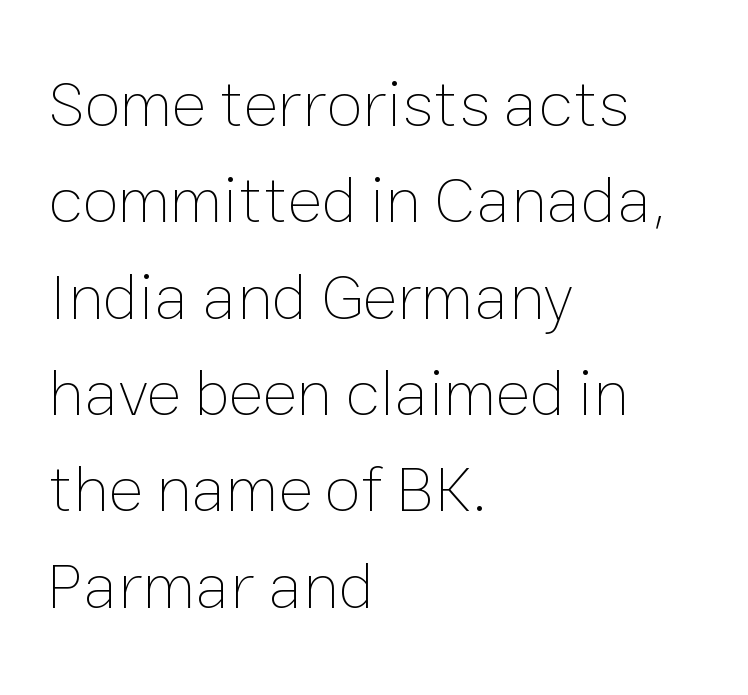
{"italic": "no", "bold": "no", "weight": "thin", "width": "normal", "stroke_contrast": "low", "x_height": "medium", "monospaced": "no", "underline": "no", "align": "left", "line_spacing": "normal", "line_spacing_ratio": 1.46, "letter_spacing": "normal", "letter_spacing_em": 0.0, "glyph_px": 66}
